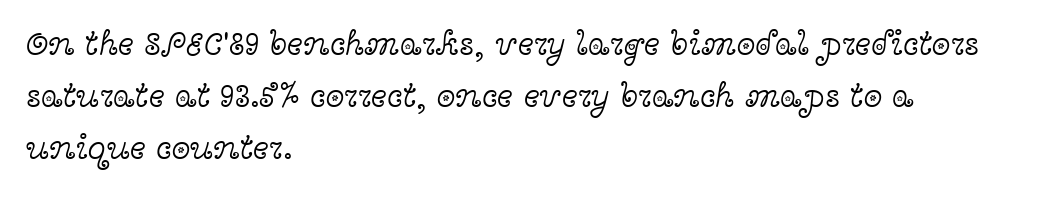
{"serif": "yes", "bold": "no", "weight": "light", "width": "wide", "x_height": "medium", "monospaced": "no", "underline": "no", "align": "left", "line_spacing": "normal", "line_spacing_ratio": 1.53, "letter_spacing": "normal", "letter_spacing_em": 0.0, "glyph_px": 34}
